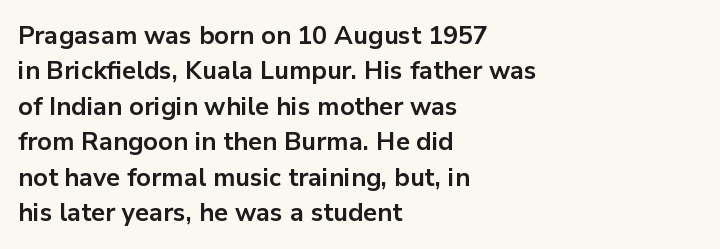
The image shows 25 px bold type, upright; set left-aligned, normal line spacing (1.42x), normal letter spacing, not underlined.
